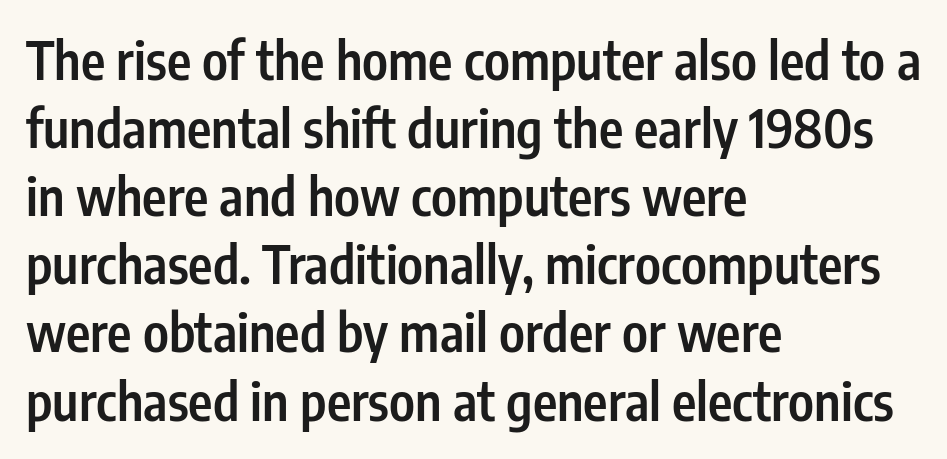
{"serif": "no", "italic": "no", "bold": "semi", "weight": "semibold", "width": "condensed", "stroke_contrast": "low", "x_height": "medium", "monospaced": "no", "underline": "no", "align": "left", "line_spacing": "normal", "line_spacing_ratio": 1.31, "letter_spacing": "normal", "letter_spacing_em": 0.0, "glyph_px": 52}
